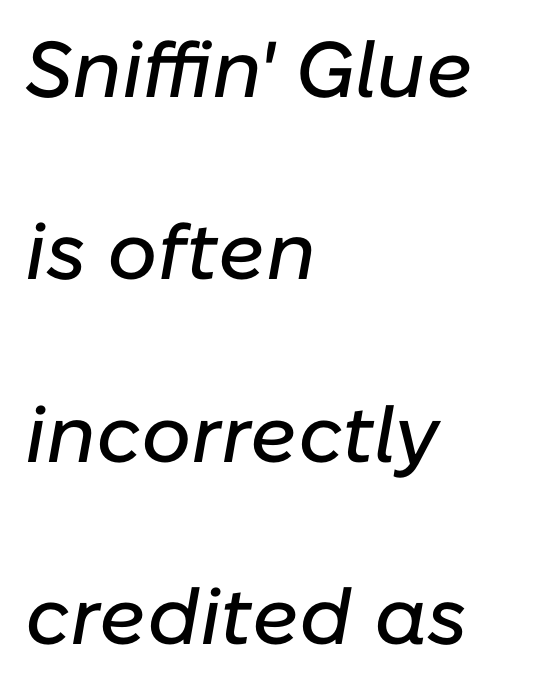
{"italic": "yes", "lean": "right", "slant_degrees": 10, "width": "normal", "stroke_contrast": "low", "x_height": "medium", "monospaced": "no", "underline": "no", "align": "left", "line_spacing": "loose", "line_spacing_ratio": 2.31, "letter_spacing": "normal", "letter_spacing_em": 0.0, "glyph_px": 79}
